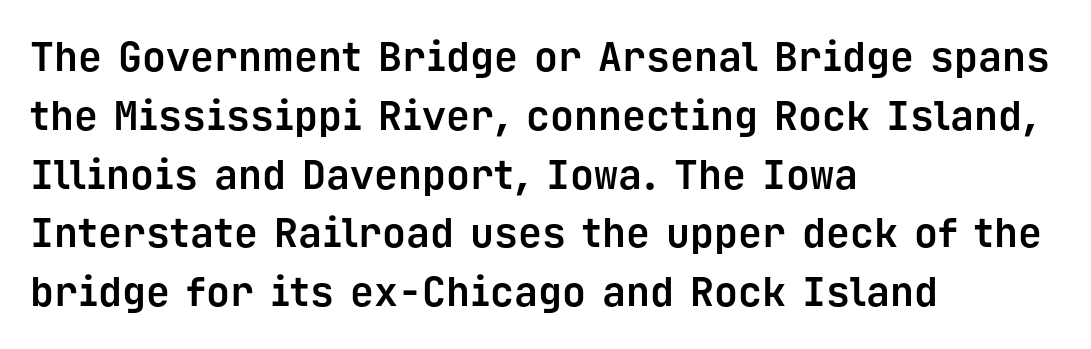
Q: Is the text bold? A: Yes.
Q: Is the text italic (slanted)? A: No, it is upright.
Q: Is the typeface a serif or a sans-serif typeface? A: Sans-serif.
Q: Is the text underlined? A: No.
Q: How is the paragraph aligned? A: Left-aligned.
Q: Is the spacing between letters normal or unusually wide? A: Normal.
Q: Is the spacing between lines tight, normal or loose? A: Normal.
Q: Width (condensed, normal, or wide)? A: Normal.
Q: Stroke contrast? A: Low.
Q: x-height? A: Medium.
Q: Monospaced? A: Yes.
